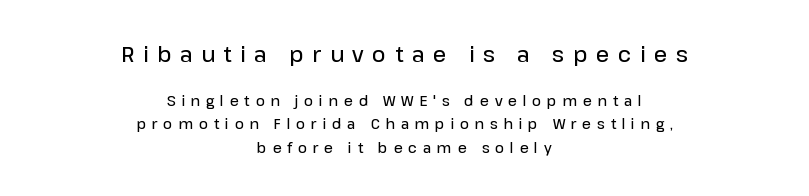
{"italic": "no", "bold": "semi", "underline": "no", "align": "center", "line_spacing": "normal", "line_spacing_ratio": 1.67, "letter_spacing": "wide", "letter_spacing_em": 0.41, "larger_block": "first", "size_ratio": 1.5, "glyph_px": 21}
